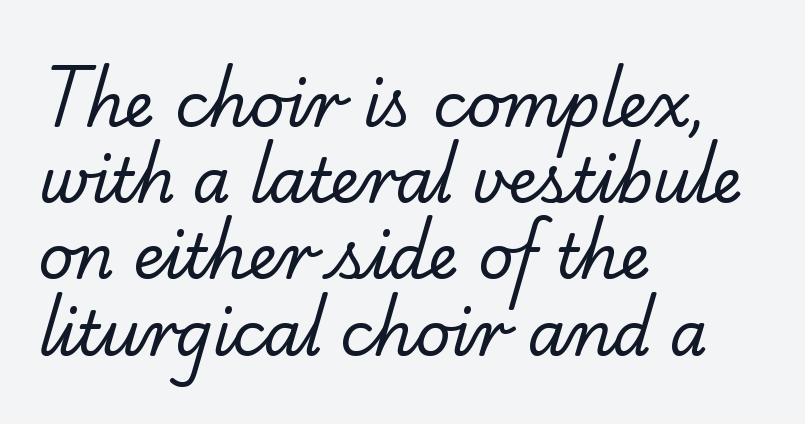
Which margin do the lines hug? The left one — the right edge is uneven. Check under the words: just untouched page. In terms of letterspacing, this is plain default setting. Is the type heavy? It reads as light-to-regular instead.
